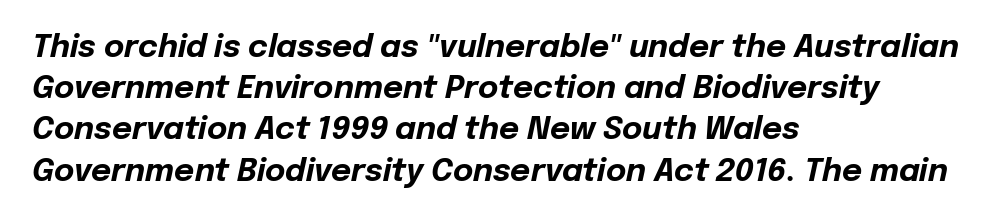
Plenty of ink on the page — the face is bold. Where is the straight margin? On the left. Regarding leading, the lines here are spaced in the standard way. Each letter keeps its own natural width here, so spacing adapts to shape. The specimen reads as italic at a glance. Glance below the letters and you will spot only blank space.
